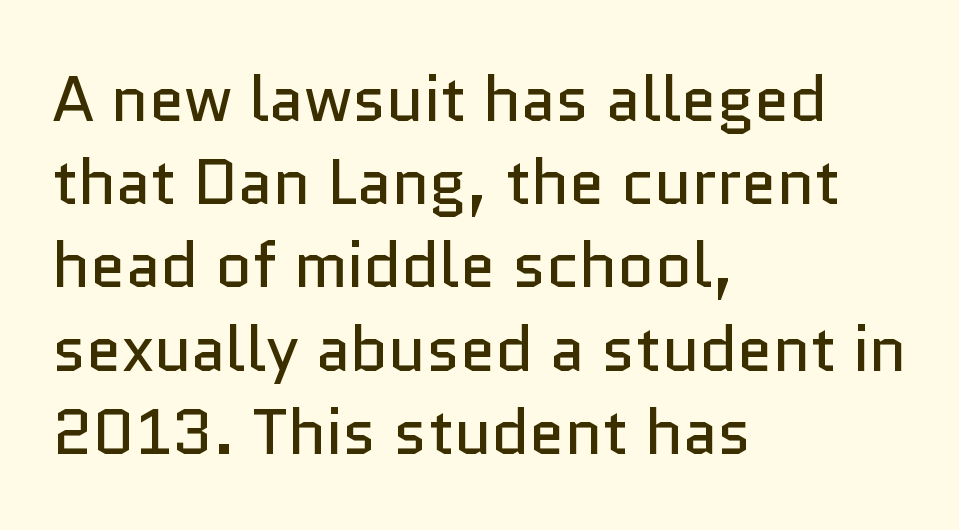
{"serif": "no", "italic": "no", "bold": "no", "weight": "regular", "width": "normal", "stroke_contrast": "low", "x_height": "medium", "monospaced": "no", "underline": "no", "align": "left", "line_spacing": "normal", "line_spacing_ratio": 1.3, "letter_spacing": "normal", "letter_spacing_em": 0.0, "glyph_px": 64}
